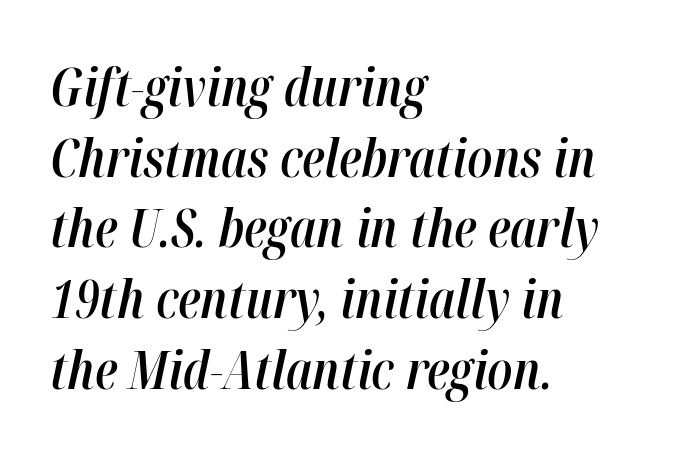
Is this a fixed-width face? No — the glyphs have proportional, varying widths. Standard letterfit; no display-style spreading of the glyphs. Students, observe: this is what conventionally led text looks like. The words here are not underlined.
